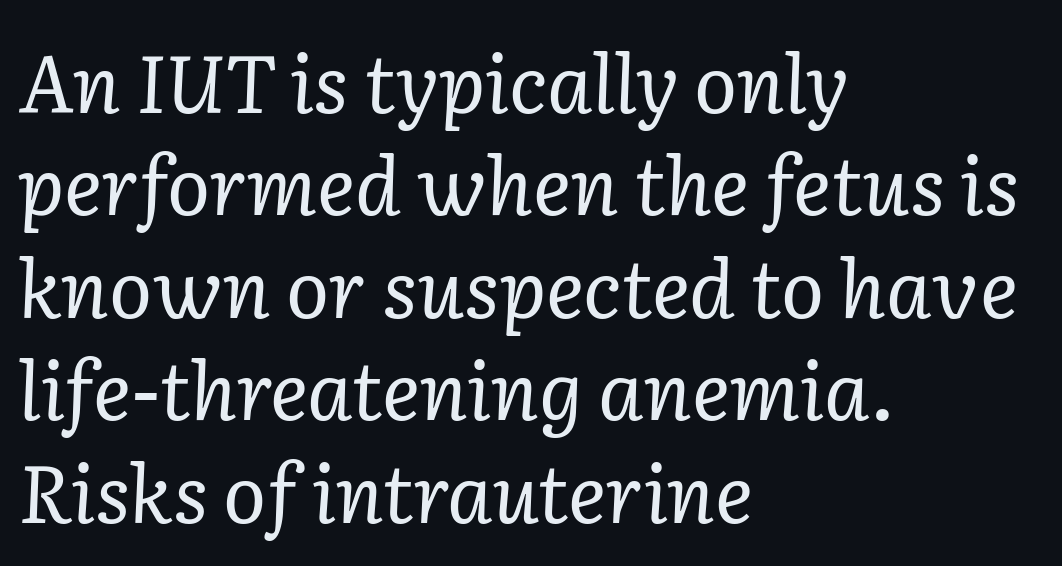
Q: Is the text bold? A: No.
Q: Is the text italic (slanted)? A: Yes, it leans right by about 2 degrees.
Q: Is the typeface a serif or a sans-serif typeface? A: Serif.
Q: Is the text underlined? A: No.
Q: How is the paragraph aligned? A: Left-aligned.
Q: Is the spacing between letters normal or unusually wide? A: Normal.
Q: Is the spacing between lines tight, normal or loose? A: Normal.
Q: Width (condensed, normal, or wide)? A: Normal.
Q: Stroke contrast? A: Low.
Q: x-height? A: Medium.
Q: Monospaced? A: No.
